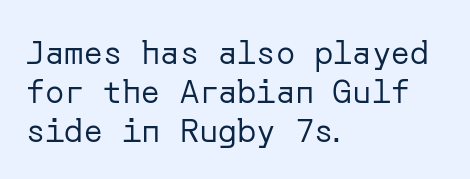
Q: Is the text bold? A: No.
Q: Is the text italic (slanted)? A: No, it is upright.
Q: Is the typeface a serif or a sans-serif typeface? A: Sans-serif.
Q: Is the text underlined? A: No.
Q: How is the paragraph aligned? A: Left-aligned.
Q: Is the spacing between letters normal or unusually wide? A: Normal.
Q: Width (condensed, normal, or wide)? A: Normal.
Q: Stroke contrast? A: Low.
Q: x-height? A: Medium.
